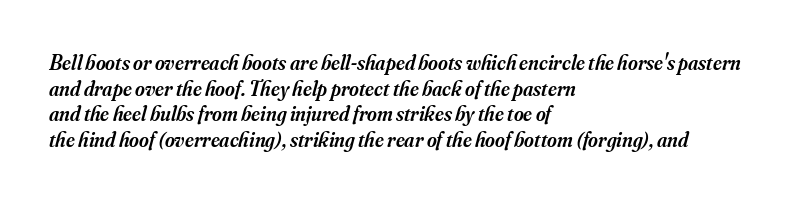
Q: Is the text bold? A: Semi-bold.
Q: Is the text italic (slanted)? A: Yes, it leans right by about 16 degrees.
Q: Is the text underlined? A: No.
Q: How is the paragraph aligned? A: Left-aligned.
Q: Is the spacing between letters normal or unusually wide? A: Normal.
